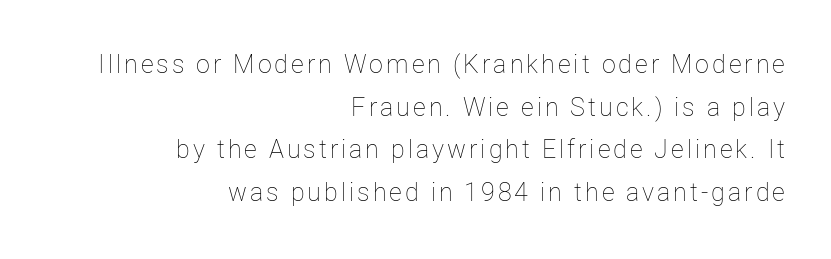
Q: Is the text bold? A: No.
Q: Is the text italic (slanted)? A: No, it is upright.
Q: Is the text underlined? A: No.
Q: How is the paragraph aligned? A: Right-aligned.
